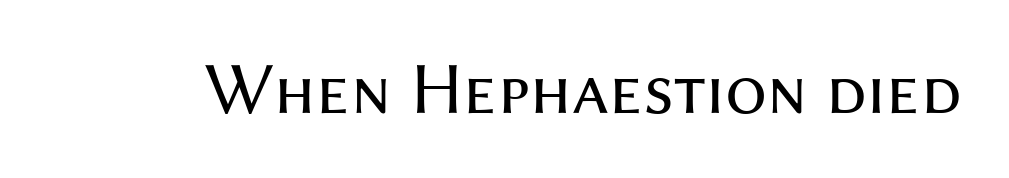
{"serif": "no", "italic": "no", "bold": "no", "weight": "regular", "width": "normal", "stroke_contrast": "medium", "x_height": "medium", "monospaced": "no", "underline": "no", "letter_spacing": "normal", "letter_spacing_em": 0.0, "glyph_px": 74}
